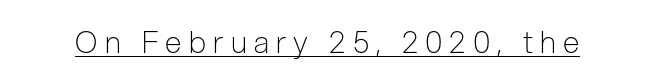
Q: Is the text bold? A: No.
Q: Is the text italic (slanted)? A: No, it is upright.
Q: Is the typeface a serif or a sans-serif typeface? A: Sans-serif.
Q: Is the text underlined? A: Yes.
Q: Is the spacing between letters normal or unusually wide? A: Unusually wide.
Q: Width (condensed, normal, or wide)? A: Condensed.
Q: Stroke contrast? A: Low.
Q: x-height? A: Medium.
Q: Monospaced? A: No.
